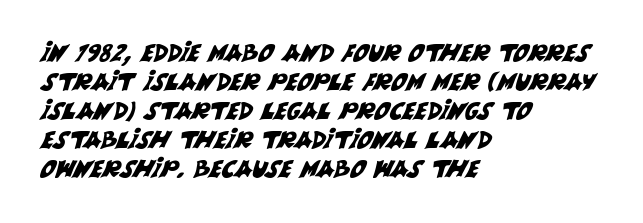
{"underline": "no", "align": "left", "line_spacing_ratio": 1.21, "letter_spacing": "normal", "letter_spacing_em": 0.0, "glyph_px": 24}
